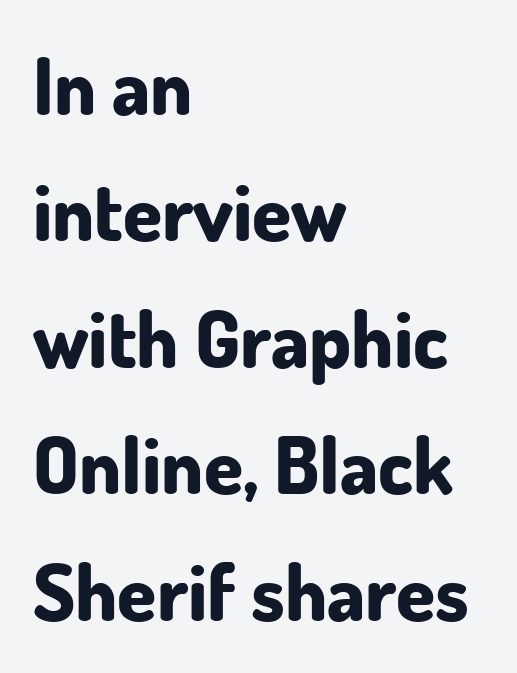
{"serif": "no", "italic": "no", "bold": "yes", "weight": "bold", "width": "normal", "stroke_contrast": "low", "x_height": "small", "monospaced": "no", "underline": "no", "align": "left", "line_spacing": "normal", "line_spacing_ratio": 1.6, "letter_spacing": "normal", "letter_spacing_em": 0.0, "glyph_px": 79}
